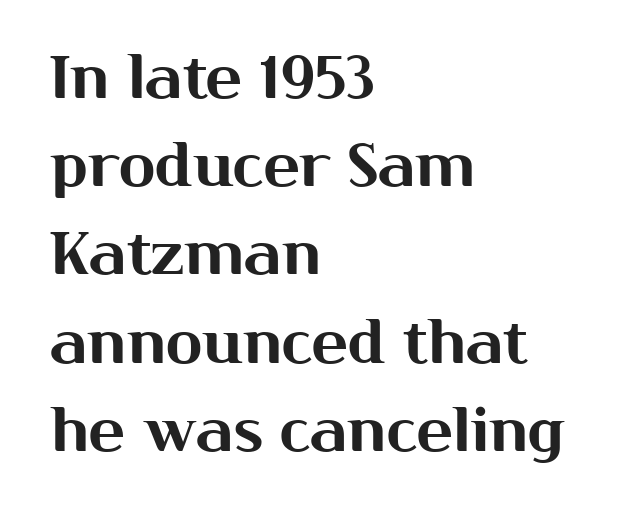
The specimen omits any rule beneath the text block's lines. The face used here is proportionally spaced, like ordinary book or web type. Spacing between characters is what you'd get straight out of the box. The setting favours the left margin, as ordinary paragraphs usually do.
